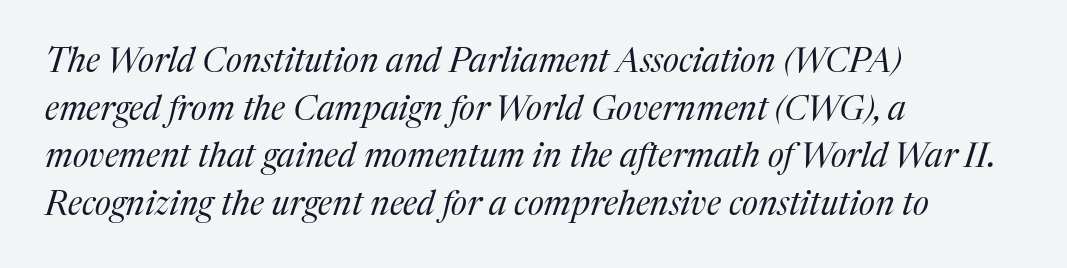
Q: Is the text bold? A: No.
Q: Is the text italic (slanted)? A: Yes, it leans right by about 17 degrees.
Q: Is the typeface a serif or a sans-serif typeface? A: Serif.
Q: Is the text underlined? A: No.
Q: How is the paragraph aligned? A: Left-aligned.
Q: Is the spacing between letters normal or unusually wide? A: Normal.
Q: Is the spacing between lines tight, normal or loose? A: Normal.
Q: Width (condensed, normal, or wide)? A: Normal.
Q: Stroke contrast? A: Medium.
Q: x-height? A: Medium.
Q: Monospaced? A: No.
